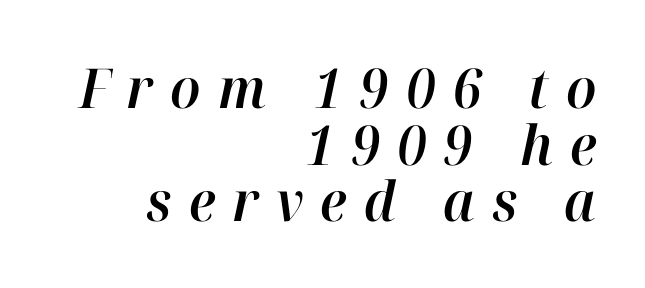
The image shows 55 px text type, italic (leaning right); set right-aligned, tight line spacing (1.03x), unusually wide letter spacing (+0.31 em), not underlined; high stroke contrast and a medium x-height.
